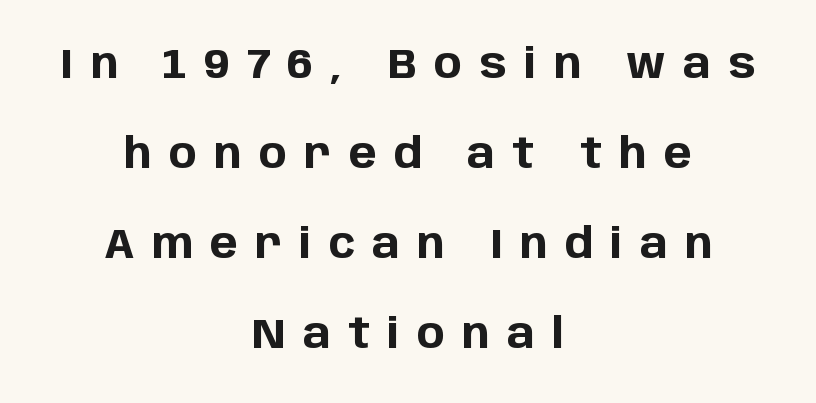
The image shows 42 px bold sans-serif type, upright; set centered, loose line spacing (2.14x), unusually wide letter spacing (+0.41 em), not underlined; low stroke contrast and a large x-height.
